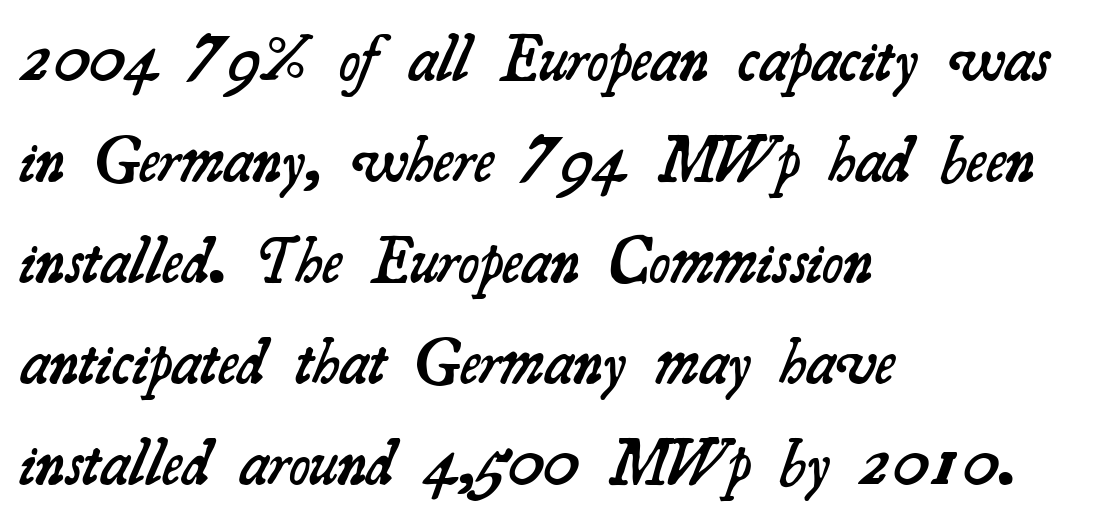
How would I describe the line gaps? Plain and ordinary. Typesetter's note: demi weight, one step under bold. The letters carry serifs — small finishing strokes at the ends of their stems. Alignment: flush left. Here the glyphs are tracked normally, forming tight word shapes.
